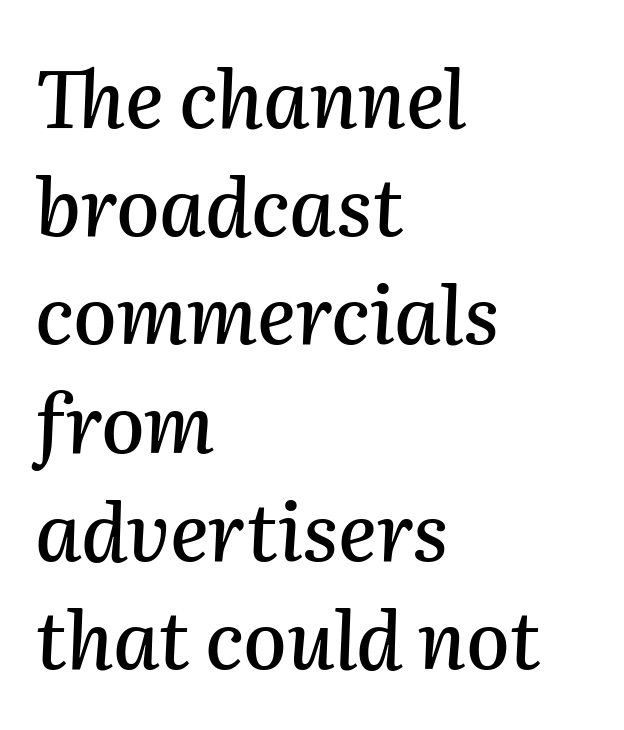
The baseline area is clear. You can tell it's italic because the verticals aren't actually vertical. This block has exactly the height ordinary leading produces. In CSS terms this would be text-align: left. Varying glyph widths throughout — classic text-font behaviour. The passage shown has conventional tracking throughout.
